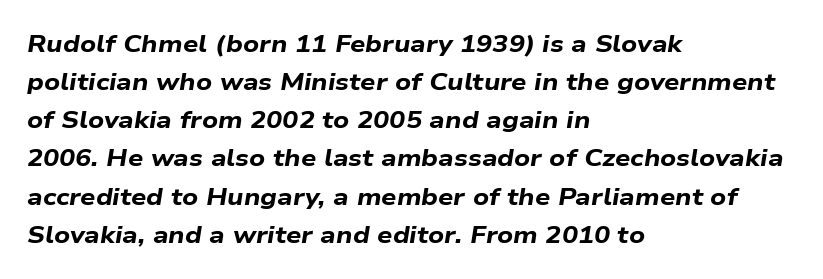
{"italic": "yes", "lean": "right", "slant_degrees": 9, "bold": "yes", "underline": "no", "align": "left", "line_spacing": "normal", "line_spacing_ratio": 1.59, "letter_spacing": "normal", "letter_spacing_em": 0.0, "glyph_px": 24}
